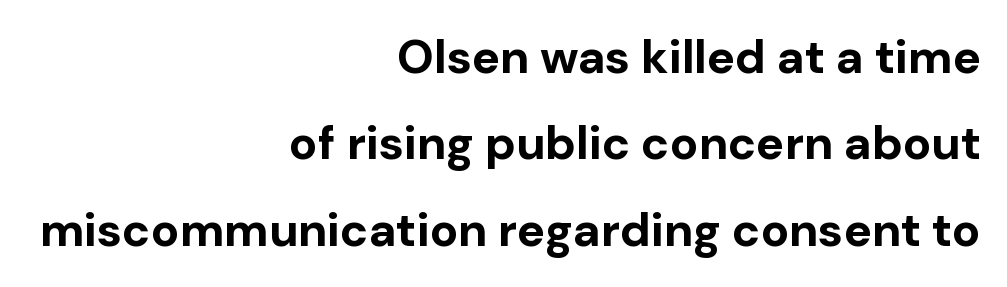
This is the regular roman posture of the typeface. These lines are rendered in a variable-pitch font. Compared with an ordinary text face, these strokes are far heavier — a full bold. Compared with typical body copy, the letter spacing here is the same.
